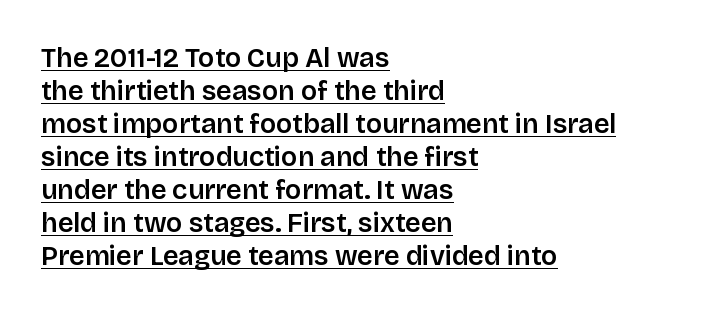
The image shows 27 px text type, upright; set left-aligned, line spacing 1.22x, normal letter spacing, underlined.
